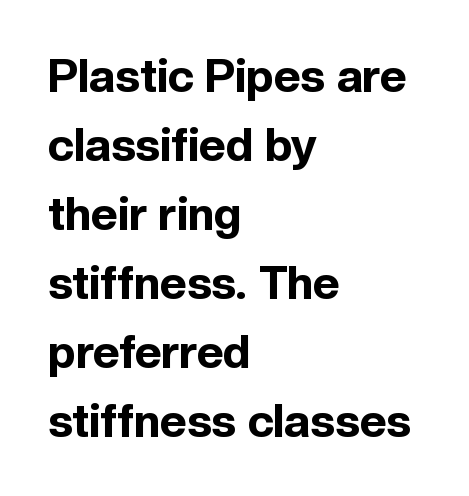
{"serif": "no", "italic": "no", "bold": "yes", "weight": "bold", "width": "normal", "x_height": "medium", "monospaced": "no", "underline": "no", "align": "left", "line_spacing": "normal", "line_spacing_ratio": 1.5, "letter_spacing": "normal", "letter_spacing_em": 0.0, "glyph_px": 46}
